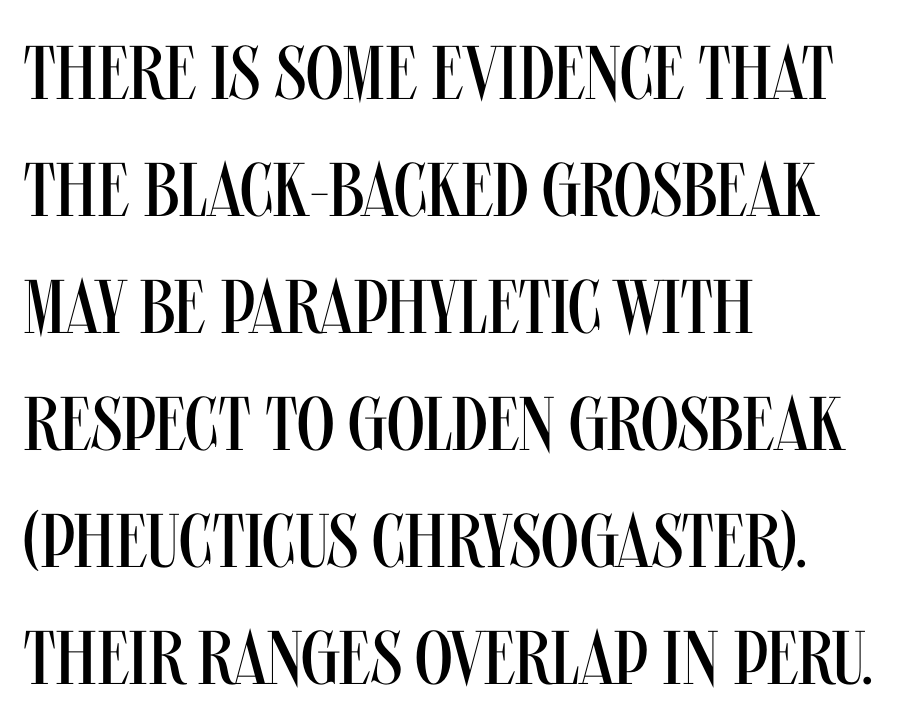
How are the letters spaced? Ordinarily, with no added tracking. Serifs: no, the terminals of the letterforms are clean. A typesetter would call this leading conventional body-copy spacing. A bare baseline throughout the passage. Where is the straight margin? On the left. Does the lettering tilt? It doesn't — this is upright.
